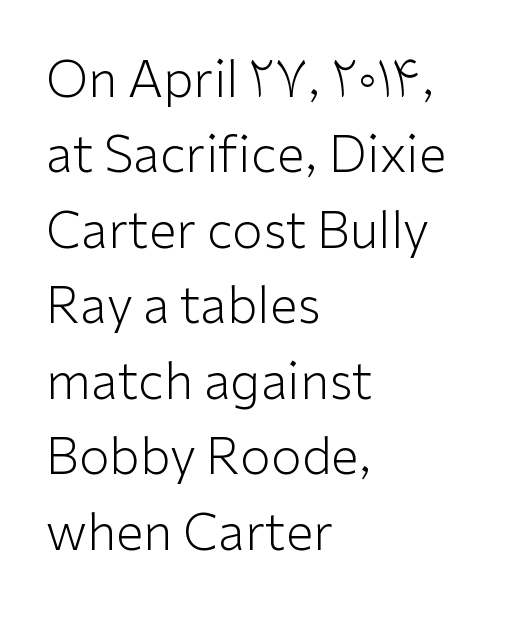
{"serif": "no", "italic": "no", "bold": "no", "weight": "light", "width": "normal", "stroke_contrast": "low", "x_height": "medium", "monospaced": "no", "underline": "no", "align": "left", "line_spacing": "normal", "line_spacing_ratio": 1.51, "letter_spacing": "normal", "letter_spacing_em": 0.0, "glyph_px": 50}
